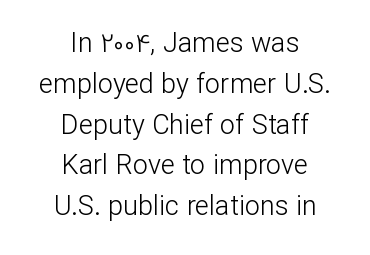
The image shows 27 px text type, upright; set centered, normal line spacing (1.51x), normal letter spacing, not underlined.
